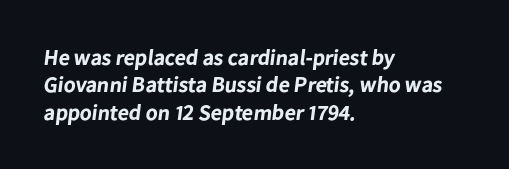
{"bold": "yes", "underline": "no", "align": "left", "line_spacing": "normal", "line_spacing_ratio": 1.25, "letter_spacing": "normal", "letter_spacing_em": 0.0, "glyph_px": 22}
